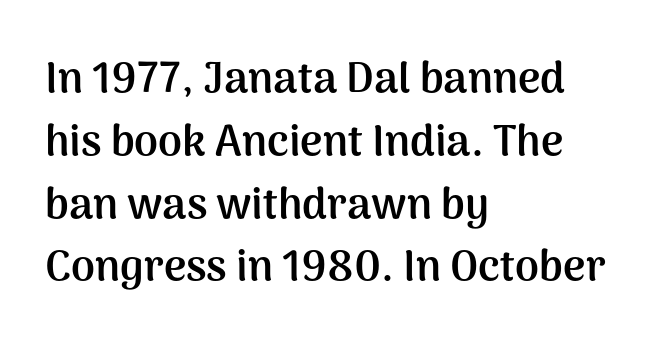
Q: Is the text bold? A: Yes.
Q: Is the text italic (slanted)? A: No, it is upright.
Q: Is the typeface a serif or a sans-serif typeface? A: Sans-serif.
Q: Is the text underlined? A: No.
Q: How is the paragraph aligned? A: Left-aligned.
Q: Is the spacing between letters normal or unusually wide? A: Normal.
Q: Is the spacing between lines tight, normal or loose? A: Normal.
Q: Width (condensed, normal, or wide)? A: Normal.
Q: Stroke contrast? A: Medium.
Q: x-height? A: Medium.
Q: Monospaced? A: No.
